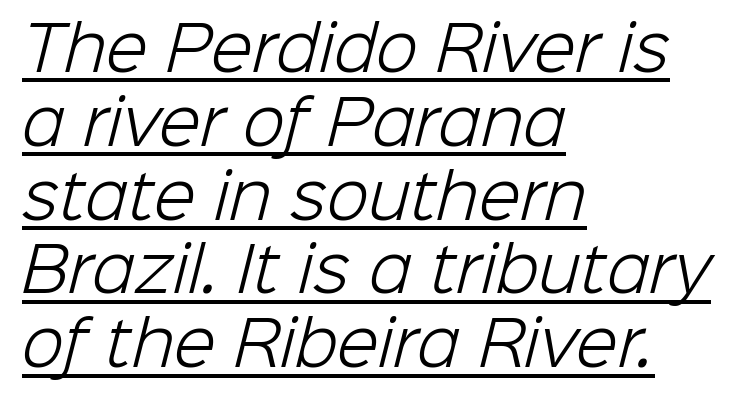
Q: Is the text bold? A: No.
Q: Is the typeface a serif or a sans-serif typeface? A: Sans-serif.
Q: Is the text underlined? A: Yes.
Q: How is the paragraph aligned? A: Left-aligned.
Q: Is the spacing between letters normal or unusually wide? A: Normal.
Q: Width (condensed, normal, or wide)? A: Normal.
Q: Stroke contrast? A: Low.
Q: x-height? A: Medium.
Q: Monospaced? A: No.
